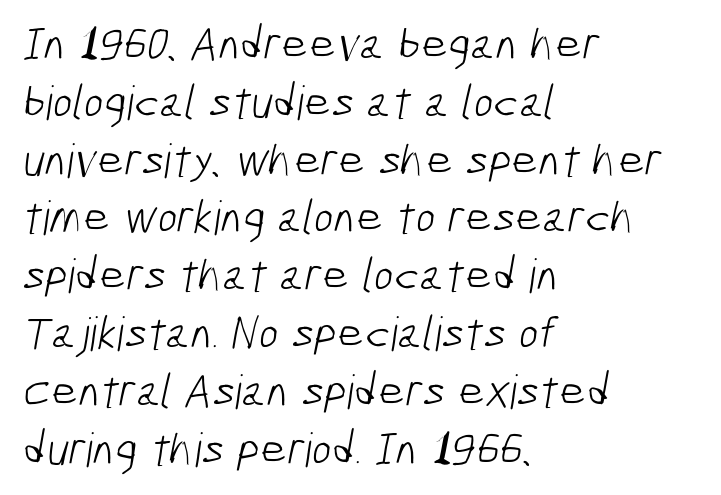
The image shows 47 px light, condensed sans-serif type; set left-aligned, line spacing 1.23x, normal letter spacing, not underlined; low stroke contrast and a medium x-height.
